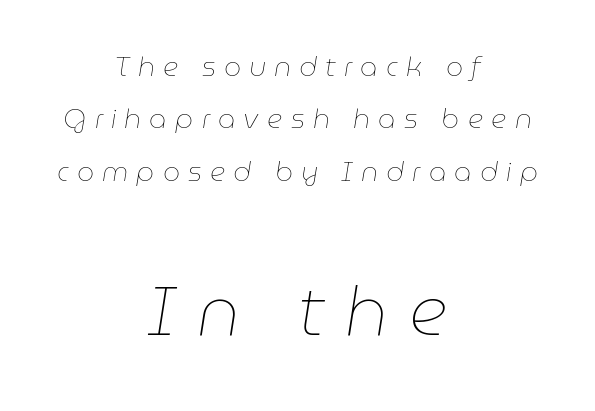
The image shows 68 px thin type, italic (leaning right); set centered, loose line spacing (1.94x), unusually wide letter spacing (+0.3 em), not underlined; the second (bottom) block is 2.52x larger; low stroke contrast and a medium x-height.
